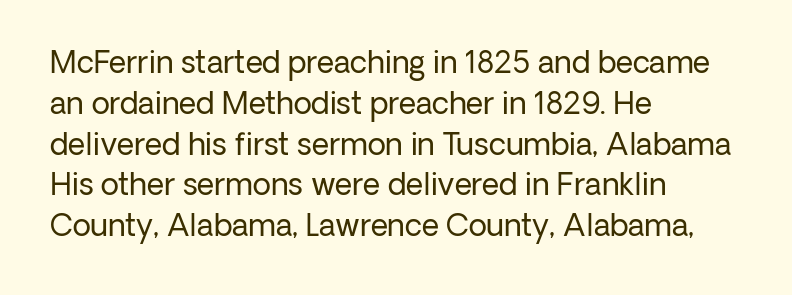
Characters remain perfectly vertical along every line. Stem width sits at or under what a default text font uses. Only glyphs here, with clear space below each row. The vertical gap from one line to the next is medium. Each letter keeps its own natural width here, so spacing adapts to shape.
